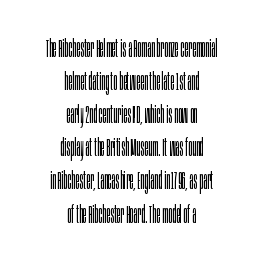
The image shows 24 px text type, upright; set centered, normal line spacing (1.38x), normal letter spacing, not underlined.
